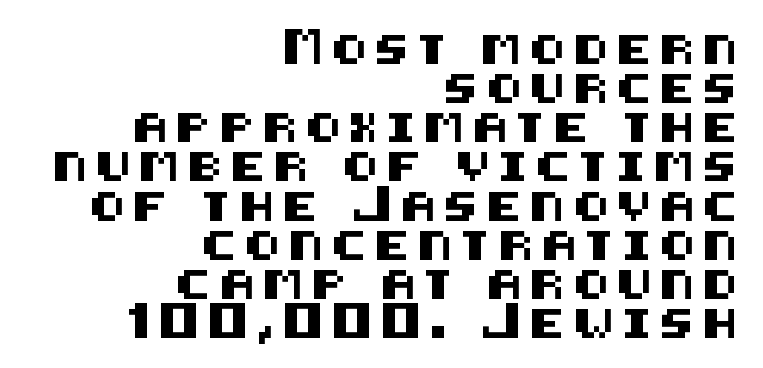
{"serif": "no", "italic": "no", "width": "normal", "stroke_contrast": "medium", "x_height": "large", "underline": "no", "align": "right", "line_spacing": "normal", "line_spacing_ratio": 1.35, "letter_spacing": "wide", "letter_spacing_em": 0.29, "glyph_px": 29}
